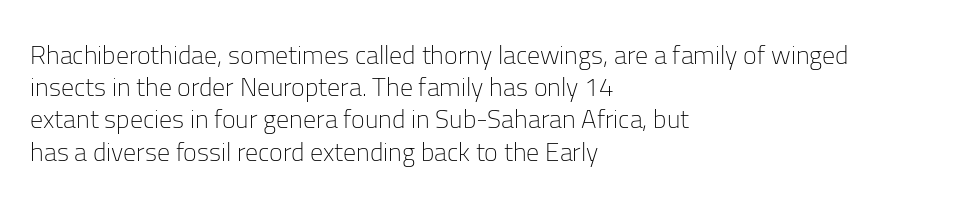
Q: Is the text bold? A: No.
Q: Is the text italic (slanted)? A: No, it is upright.
Q: Is the text underlined? A: No.
Q: How is the paragraph aligned? A: Left-aligned.
Q: Is the spacing between letters normal or unusually wide? A: Normal.
